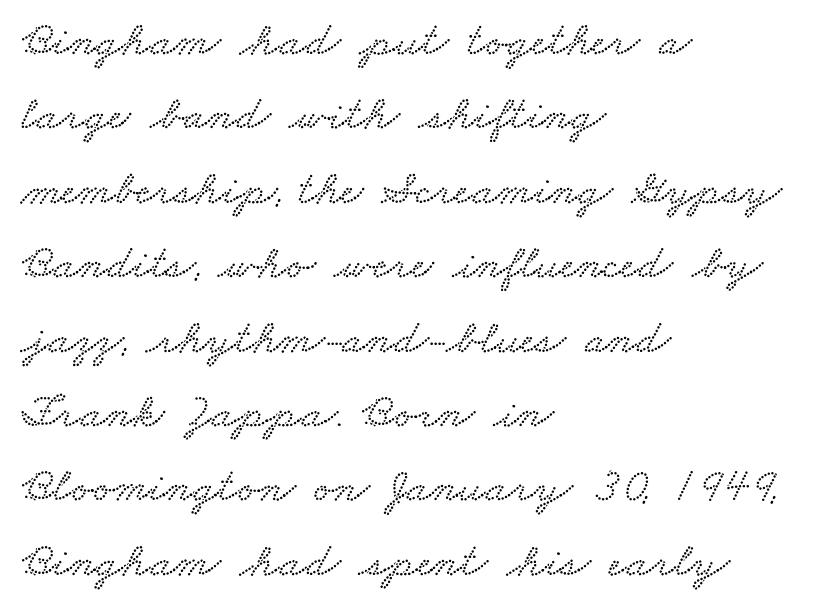
{"width": "wide", "stroke_contrast": "low", "x_height": "small", "monospaced": "no", "underline": "no", "align": "left", "line_spacing": "normal", "line_spacing_ratio": 1.55, "letter_spacing": "normal", "letter_spacing_em": 0.0, "glyph_px": 48}
